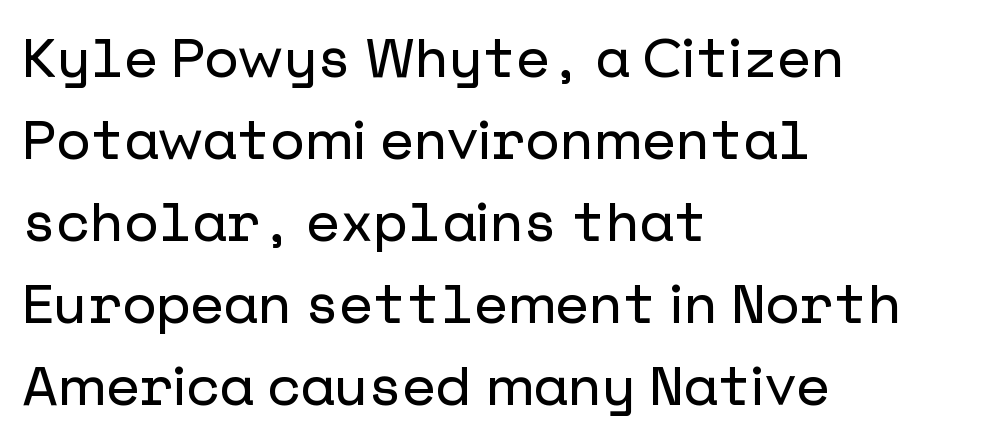
{"serif": "no", "italic": "no", "width": "normal", "stroke_contrast": "low", "x_height": "medium", "underline": "no", "align": "left", "line_spacing": "normal", "line_spacing_ratio": 1.49, "letter_spacing": "normal", "letter_spacing_em": 0.0, "glyph_px": 55}
